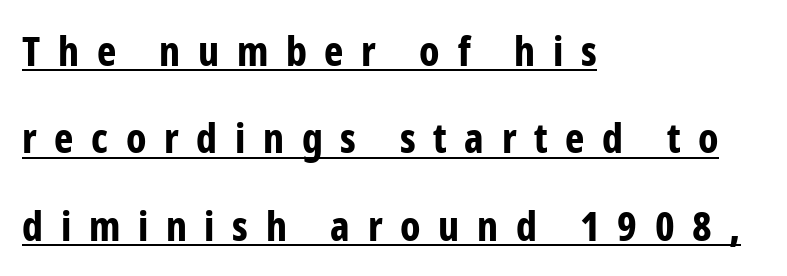
{"serif": "no", "italic": "no", "bold": "yes", "weight": "bold", "width": "condensed", "stroke_contrast": "low", "x_height": "medium", "monospaced": "no", "underline": "yes", "align": "left", "line_spacing": "loose", "line_spacing_ratio": 2.13, "letter_spacing": "wide", "letter_spacing_em": 0.43, "glyph_px": 41}
